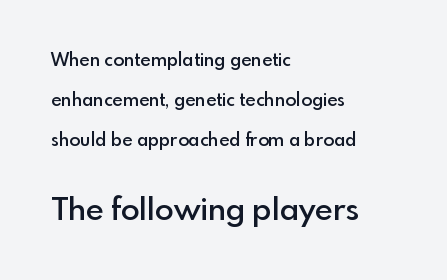
Q: Is the text bold? A: Semi-bold.
Q: Is the text italic (slanted)? A: No, it is upright.
Q: Is the typeface a serif or a sans-serif typeface? A: Sans-serif.
Q: Is the text underlined? A: No.
Q: How is the paragraph aligned? A: Left-aligned.
Q: Is the spacing between letters normal or unusually wide? A: Normal.
Q: Is the spacing between lines tight, normal or loose? A: Loose.
Q: Which block of text is set in a larger size, the first (top) or the second (bottom)? A: The second (bottom) one.
Q: Width (condensed, normal, or wide)? A: Normal.
Q: x-height? A: Small.
Q: Monospaced? A: No.
